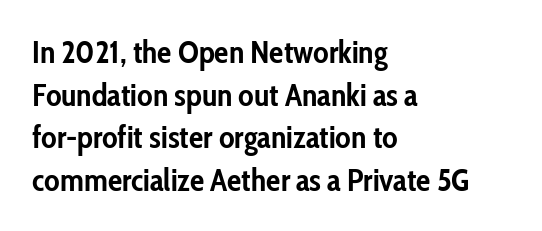
Q: Is the text bold? A: Yes.
Q: Is the text italic (slanted)? A: No, it is upright.
Q: Is the typeface a serif or a sans-serif typeface? A: Sans-serif.
Q: Is the text underlined? A: No.
Q: How is the paragraph aligned? A: Left-aligned.
Q: Is the spacing between letters normal or unusually wide? A: Normal.
Q: Is the spacing between lines tight, normal or loose? A: Normal.
Q: Width (condensed, normal, or wide)? A: Condensed.
Q: Stroke contrast? A: Low.
Q: x-height? A: Medium.
Q: Monospaced? A: No.
